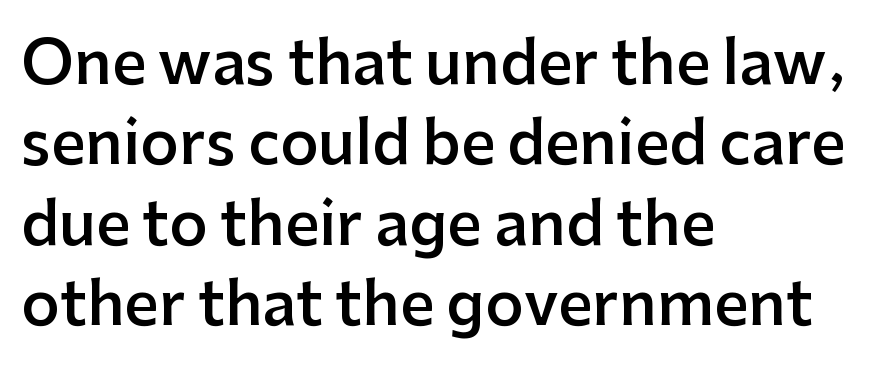
{"serif": "no", "italic": "no", "bold": "semi", "weight": "semibold", "width": "normal", "stroke_contrast": "low", "x_height": "medium", "monospaced": "no", "underline": "no", "align": "left", "line_spacing": "normal", "line_spacing_ratio": 1.34, "letter_spacing": "normal", "letter_spacing_em": 0.0, "glyph_px": 60}
